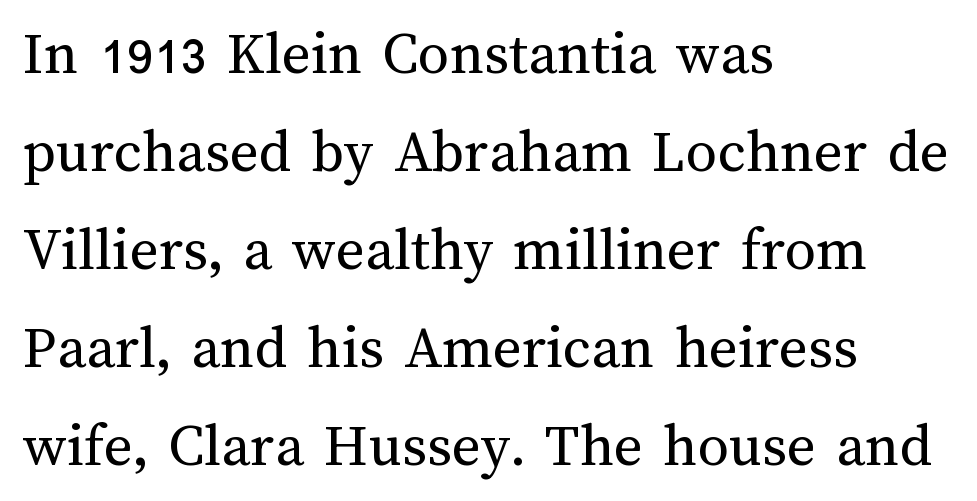
{"italic": "no", "bold": "no", "weight": "regular", "width": "normal", "stroke_contrast": "medium", "x_height": "medium", "monospaced": "no", "underline": "no", "align": "left", "line_spacing": "normal", "line_spacing_ratio": 1.58, "letter_spacing": "normal", "letter_spacing_em": 0.0, "glyph_px": 62}
